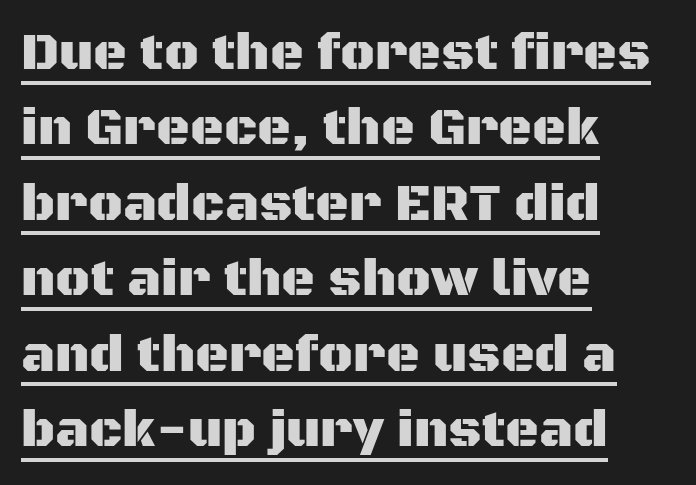
Q: Is the text italic (slanted)? A: No, it is upright.
Q: Is the typeface a serif or a sans-serif typeface? A: Sans-serif.
Q: Is the text underlined? A: Yes.
Q: How is the paragraph aligned? A: Left-aligned.
Q: Is the spacing between letters normal or unusually wide? A: Normal.
Q: Is the spacing between lines tight, normal or loose? A: Normal.
Q: Width (condensed, normal, or wide)? A: Normal.
Q: Stroke contrast? A: Medium.
Q: x-height? A: Large.
Q: Monospaced? A: No.
